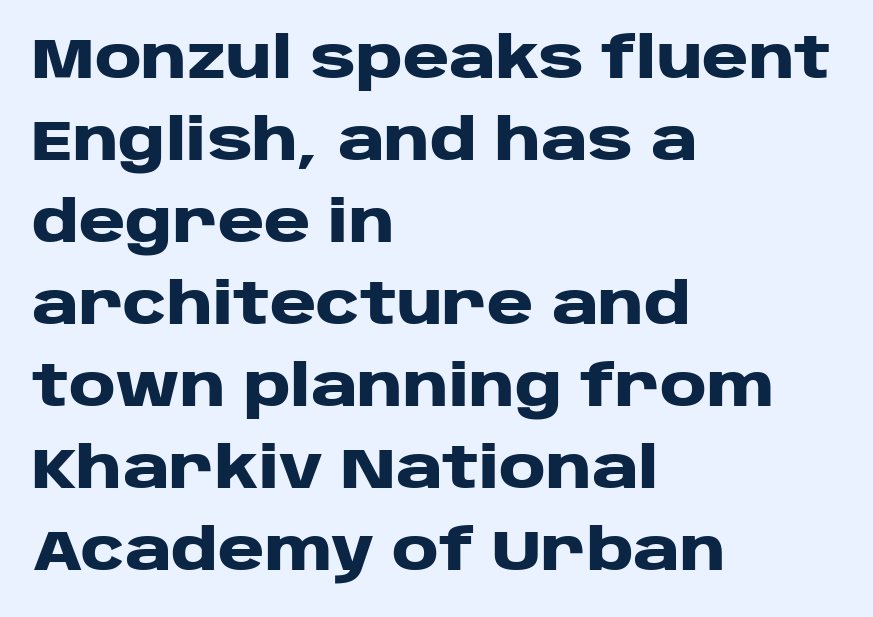
The image shows 57 px heavy, wide sans-serif type, upright; set left-aligned, normal line spacing (1.44x), normal letter spacing, not underlined; low stroke contrast and a large x-height.
